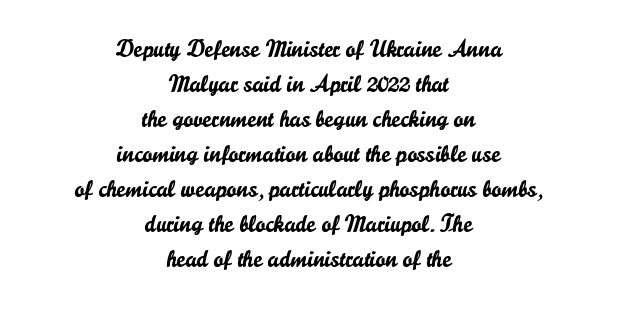
A typesetter would call this zero additional tracking. Which margin do the lines hug? Neither — every line sits in the middle. Only glyphs here, with clear space below each row.
